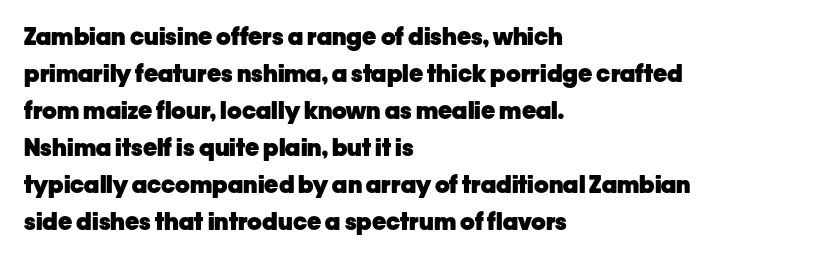
The image shows 24 px bold type, upright; set left-aligned, normal line spacing (1.54x), normal letter spacing, not underlined.
